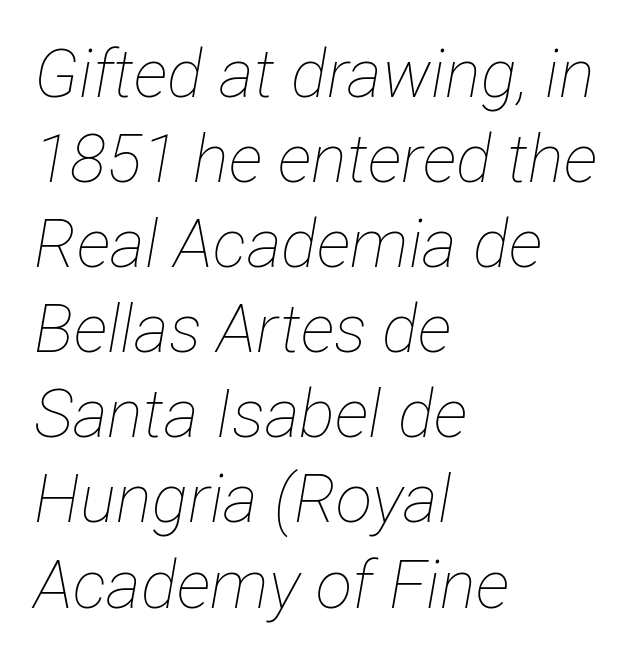
{"italic": "yes", "lean": "right", "slant_degrees": 12, "bold": "no", "weight": "thin", "width": "condensed", "stroke_contrast": "low", "x_height": "medium", "monospaced": "no", "underline": "no", "align": "left", "line_spacing": "normal", "line_spacing_ratio": 1.27, "letter_spacing": "normal", "letter_spacing_em": 0.0, "glyph_px": 67}
